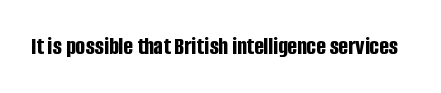
The image shows 25 px bold type, upright; set normal letter spacing, not underlined.
